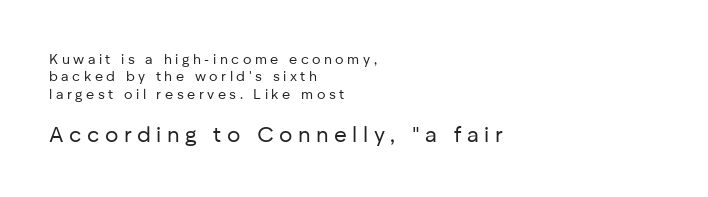
{"italic": "no", "bold": "no", "underline": "no", "align": "left", "line_spacing": "normal", "line_spacing_ratio": 1.25, "letter_spacing": "wide", "letter_spacing_em": 0.25, "larger_block": "second", "size_ratio": 1.57, "glyph_px": 22}
